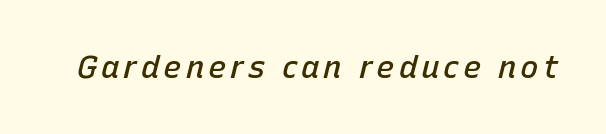
The image shows 31 px semibold type, italic (leaning right); set not underlined; low stroke contrast and a medium x-height.
